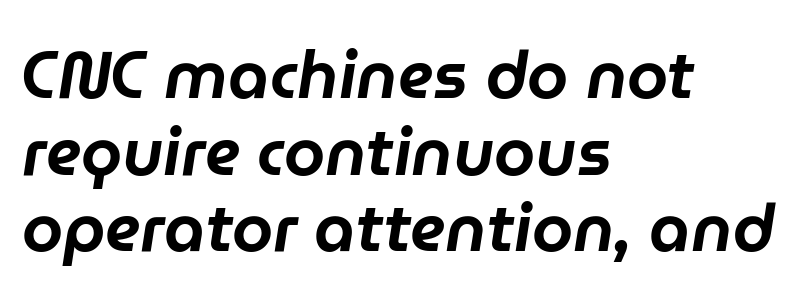
Q: Is the text italic (slanted)? A: Yes, it leans right by about 9 degrees.
Q: Is the text underlined? A: No.
Q: How is the paragraph aligned? A: Left-aligned.
Q: Is the spacing between letters normal or unusually wide? A: Normal.
Q: Width (condensed, normal, or wide)? A: Normal.
Q: Stroke contrast? A: Low.
Q: x-height? A: Medium.
Q: Monospaced? A: No.
